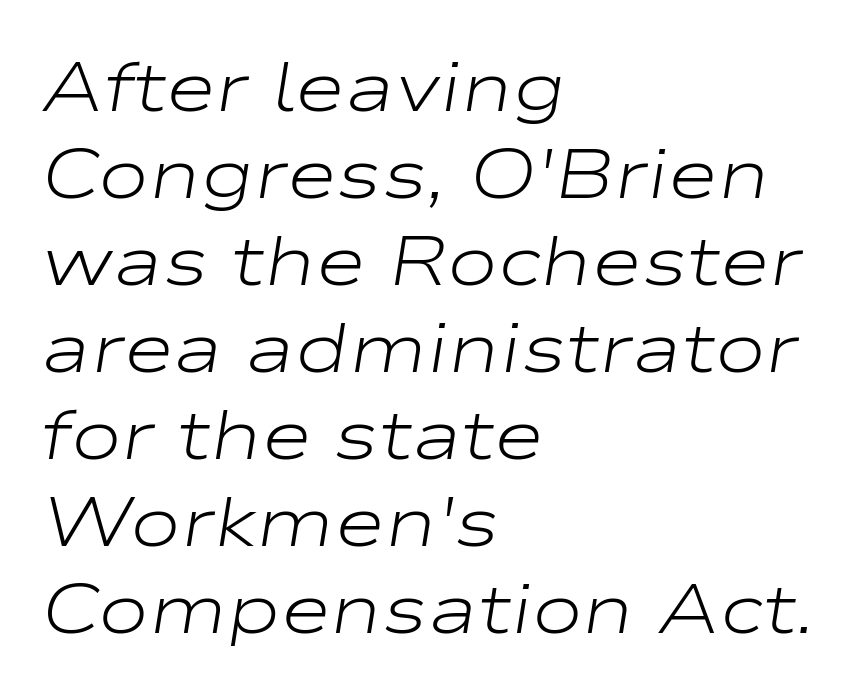
Q: Is the text bold? A: No.
Q: Is the text italic (slanted)? A: Yes, it leans right by about 9 degrees.
Q: Is the text underlined? A: No.
Q: How is the paragraph aligned? A: Left-aligned.
Q: Is the spacing between letters normal or unusually wide? A: Normal.
Q: Is the spacing between lines tight, normal or loose? A: Normal.
Q: Width (condensed, normal, or wide)? A: Wide.
Q: Stroke contrast? A: Low.
Q: x-height? A: Medium.
Q: Monospaced? A: No.
